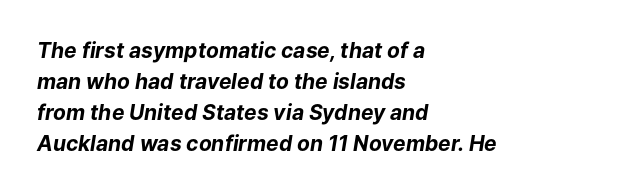
The image shows 21 px bold type, italic (leaning right); set left-aligned, normal line spacing (1.47x), normal letter spacing, not underlined.
